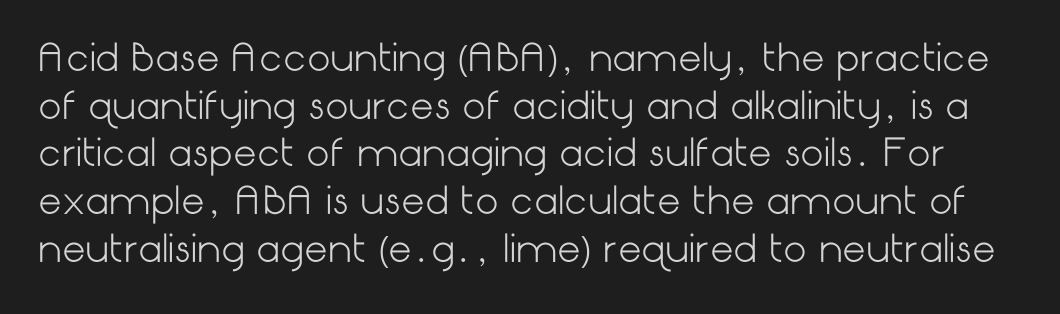
The designer went with a sans here, leaving each stem footless. The designer left line spacing at the default. Bare-footed words on every line. It's the straight-up-and-down kind of type. Letter spacing: default. No extra ink here — the face is not bold.
